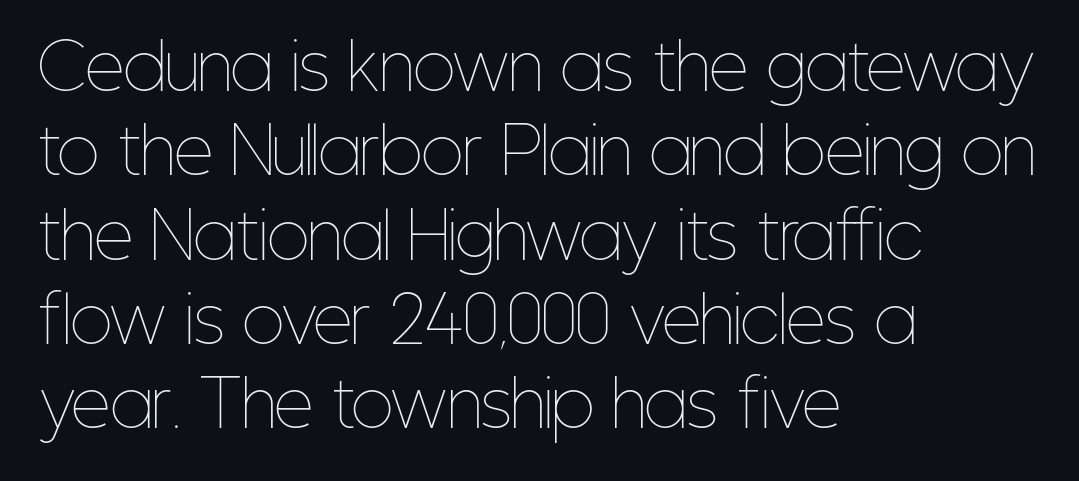
Ink coverage per letter is moderate at most. Horizontal bands of white between lines are of average thickness. Is there any slant? The stems are plumb. Between one letter and the next there's only the usual sliver of space.
